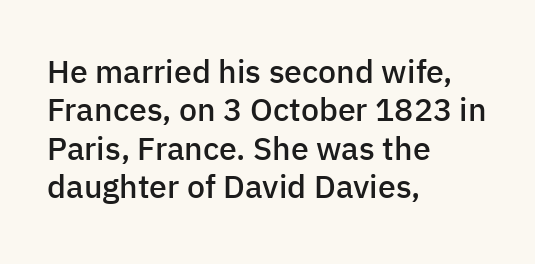
Q: Is the text bold? A: Semi-bold.
Q: Is the text italic (slanted)? A: No, it is upright.
Q: Is the typeface a serif or a sans-serif typeface? A: Sans-serif.
Q: Is the text underlined? A: No.
Q: How is the paragraph aligned? A: Left-aligned.
Q: Is the spacing between letters normal or unusually wide? A: Normal.
Q: Width (condensed, normal, or wide)? A: Normal.
Q: Stroke contrast? A: Low.
Q: x-height? A: Medium.
Q: Monospaced? A: No.
